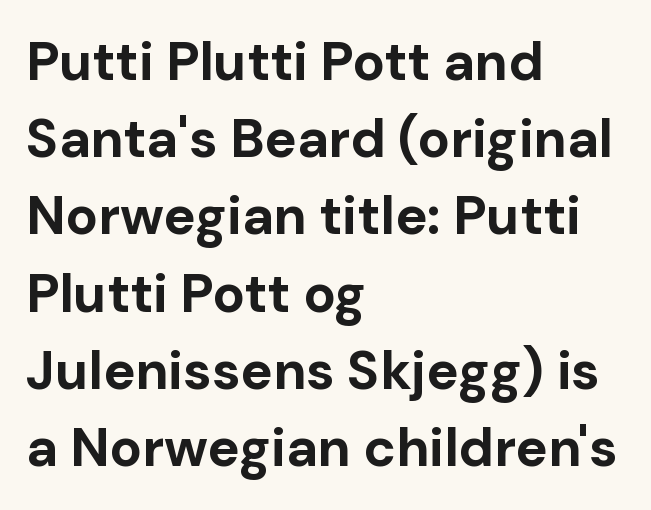
{"serif": "no", "italic": "no", "bold": "yes", "weight": "bold", "width": "normal", "stroke_contrast": "low", "x_height": "medium", "monospaced": "no", "underline": "no", "align": "left", "line_spacing": "normal", "line_spacing_ratio": 1.43, "letter_spacing": "normal", "letter_spacing_em": 0.0, "glyph_px": 54}
